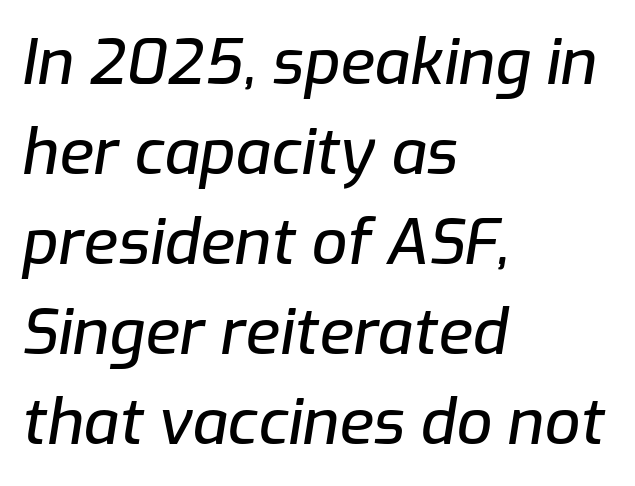
{"italic": "yes", "lean": "right", "slant_degrees": 9, "width": "normal", "stroke_contrast": "low", "x_height": "medium", "monospaced": "no", "underline": "no", "align": "left", "line_spacing": "normal", "line_spacing_ratio": 1.43, "letter_spacing": "normal", "letter_spacing_em": 0.0, "glyph_px": 63}
